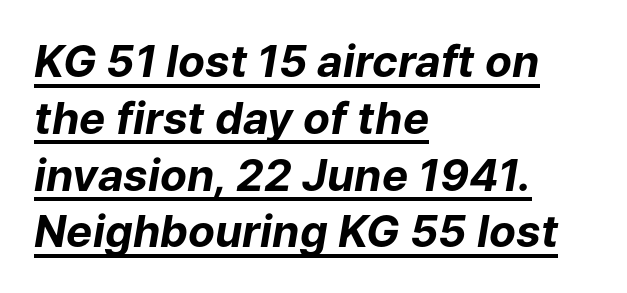
Q: Is the text bold? A: Yes.
Q: Is the text italic (slanted)? A: Yes, it leans right by about 9 degrees.
Q: Is the text underlined? A: Yes.
Q: How is the paragraph aligned? A: Left-aligned.
Q: Is the spacing between letters normal or unusually wide? A: Normal.
Q: Is the spacing between lines tight, normal or loose? A: Normal.
Q: Width (condensed, normal, or wide)? A: Normal.
Q: Stroke contrast? A: Low.
Q: x-height? A: Medium.
Q: Monospaced? A: No.
